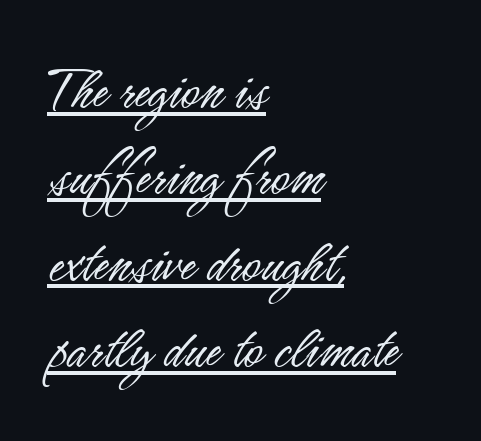
The image shows 63 px light, condensed sans-serif type; set left-aligned, normal line spacing (1.37x), normal letter spacing, underlined; low stroke contrast and a small x-height.
